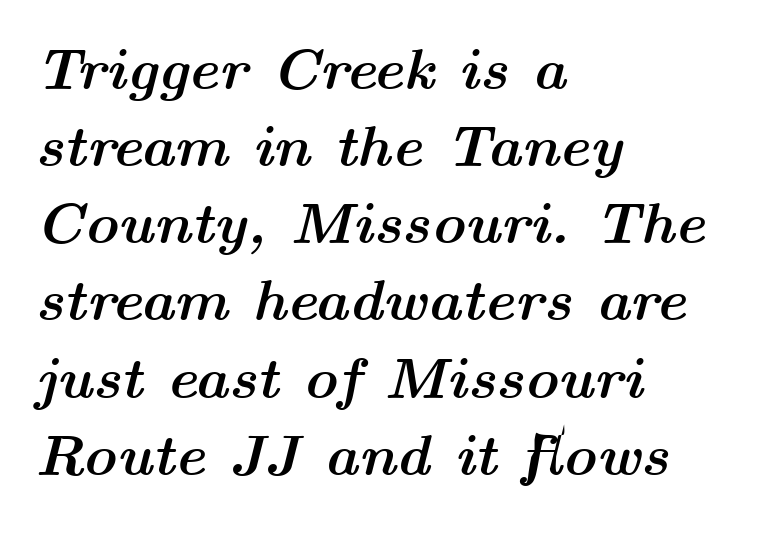
{"italic": "yes", "lean": "right", "slant_degrees": 14, "bold": "yes", "weight": "semibold", "width": "wide", "stroke_contrast": "medium", "x_height": "medium", "monospaced": "no", "underline": "no", "align": "left", "line_spacing": "normal", "line_spacing_ratio": 1.33, "letter_spacing": "normal", "letter_spacing_em": 0.0, "glyph_px": 58}
